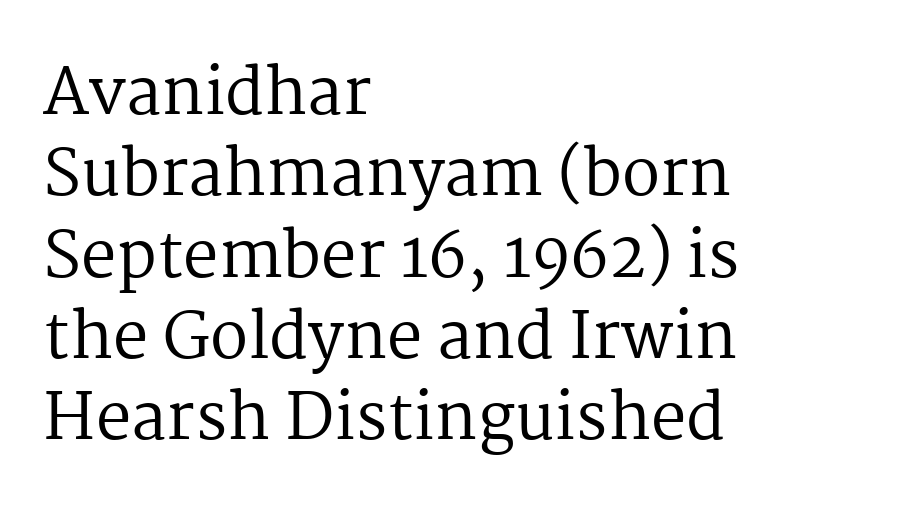
{"serif": "yes", "italic": "no", "bold": "no", "weight": "regular", "width": "normal", "stroke_contrast": "medium", "x_height": "medium", "monospaced": "no", "underline": "no", "align": "left", "line_spacing": "normal", "line_spacing_ratio": 1.29, "letter_spacing": "normal", "letter_spacing_em": 0.0, "glyph_px": 63}
